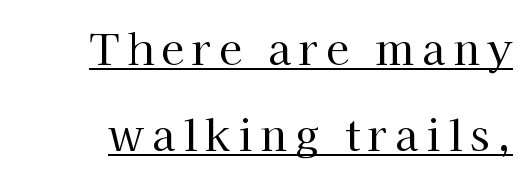
Ordinary non-slanted type is in use. You could not count columns in this text — the font is proportionally spaced. The lines are spread far apart with generous leading. The weight would be labelled regular, book, light, or lighter still.
